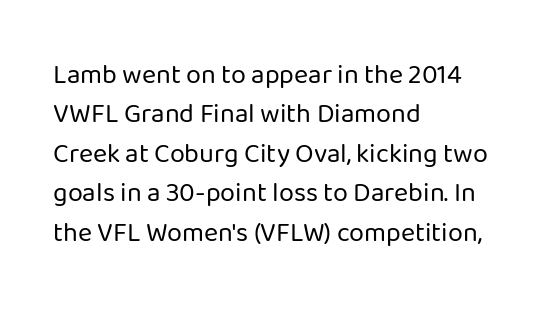
The image shows 27 px text type, upright; set left-aligned, normal line spacing (1.46x), normal letter spacing, not underlined.
